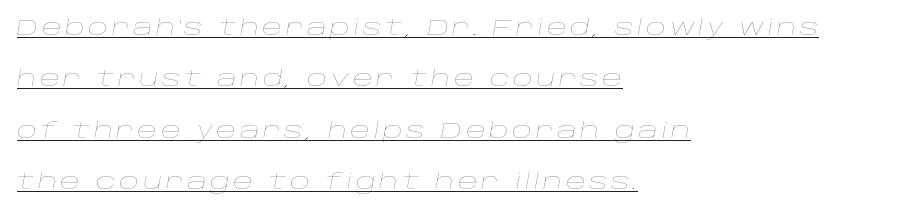
The image shows 22 px text type, italic (leaning right); set left-aligned, loose line spacing (2.34x), underlined.
